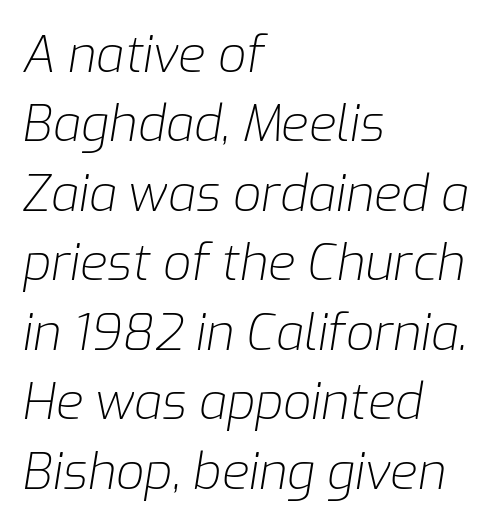
{"italic": "yes", "lean": "right", "slant_degrees": 9, "bold": "no", "weight": "light", "width": "normal", "stroke_contrast": "low", "x_height": "medium", "monospaced": "no", "underline": "no", "align": "left", "line_spacing": "normal", "line_spacing_ratio": 1.39, "letter_spacing": "normal", "letter_spacing_em": 0.0, "glyph_px": 50}
